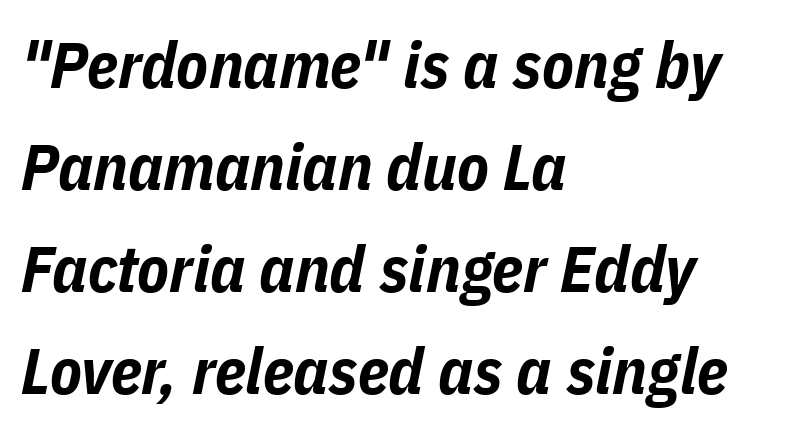
The image shows 65 px bold, condensed type, italic (leaning right); set left-aligned, normal line spacing (1.57x), normal letter spacing, not underlined; low stroke contrast and a medium x-height.
